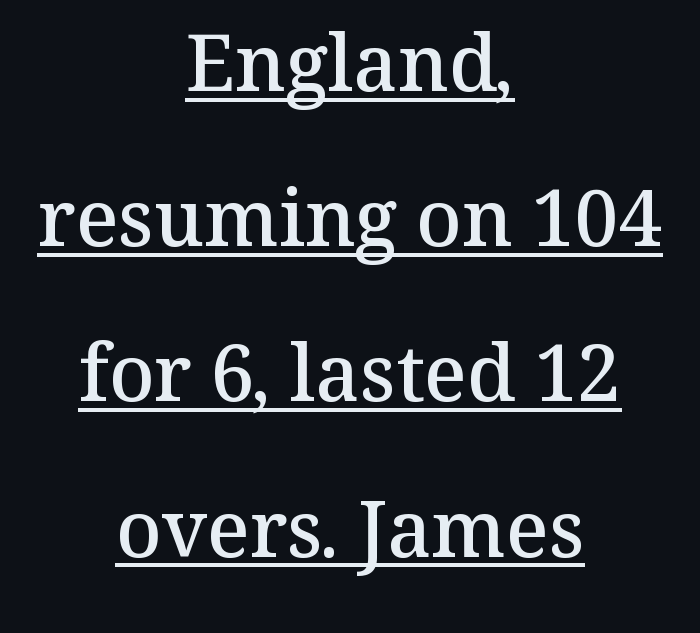
Leftover space on each line is divided equally before and after the words. Spacing verdict: proportional, widths tailored to each character. Posture: upright roman. Look at the tracking — it's just the regular setting, nothing added. A typesetter would call this leading open, well beyond the default.
